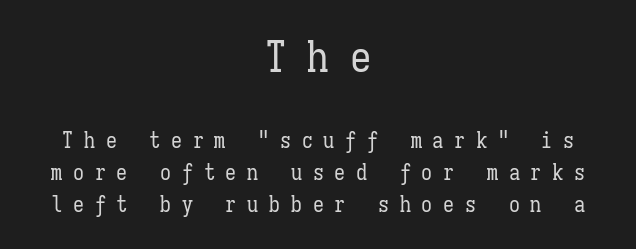
{"italic": "no", "bold": "no", "weight": "regular", "width": "condensed", "stroke_contrast": "low", "x_height": "medium", "monospaced": "yes", "underline": "no", "align": "center", "line_spacing": "normal", "line_spacing_ratio": 1.44, "letter_spacing": "wide", "letter_spacing_em": 0.49, "larger_block": "first", "size_ratio": 1.95, "glyph_px": 43}
